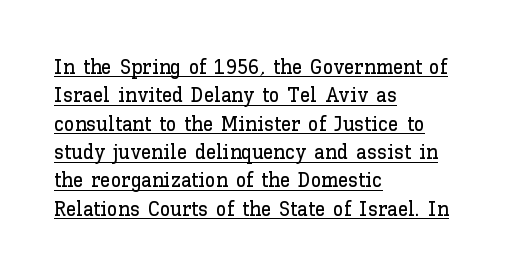
The image shows 21 px text type, upright; set left-aligned, normal line spacing (1.35x), normal letter spacing, underlined.
